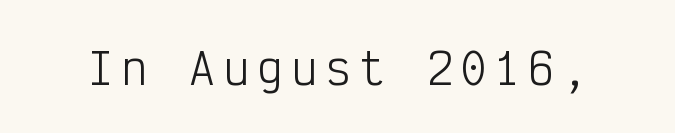
The image shows 43 px light, condensed sans-serif type, upright, monospaced; set not underlined; low stroke contrast and a medium x-height.
